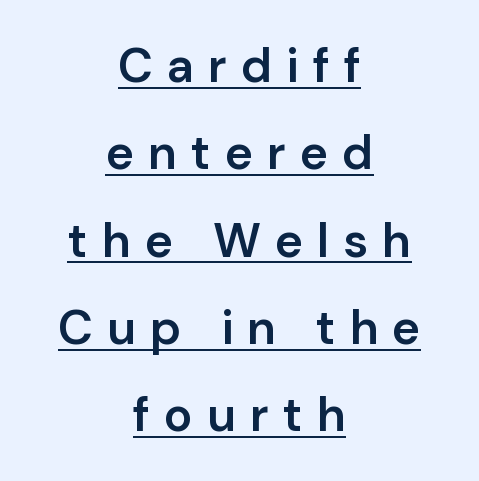
The image shows 48 px semibold sans-serif type, upright; set centered, line spacing 1.82x, unusually wide letter spacing (+0.29 em), underlined; low stroke contrast and a medium x-height.
